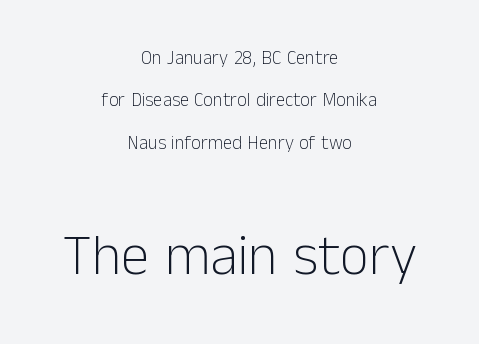
Q: Is the text bold? A: No.
Q: Is the text italic (slanted)? A: No, it is upright.
Q: Is the typeface a serif or a sans-serif typeface? A: Sans-serif.
Q: Is the text underlined? A: No.
Q: How is the paragraph aligned? A: Centered.
Q: Is the spacing between letters normal or unusually wide? A: Normal.
Q: Is the spacing between lines tight, normal or loose? A: Loose.
Q: Which block of text is set in a larger size, the first (top) or the second (bottom)? A: The second (bottom) one.
Q: Width (condensed, normal, or wide)? A: Normal.
Q: Stroke contrast? A: Low.
Q: x-height? A: Medium.
Q: Monospaced? A: No.
